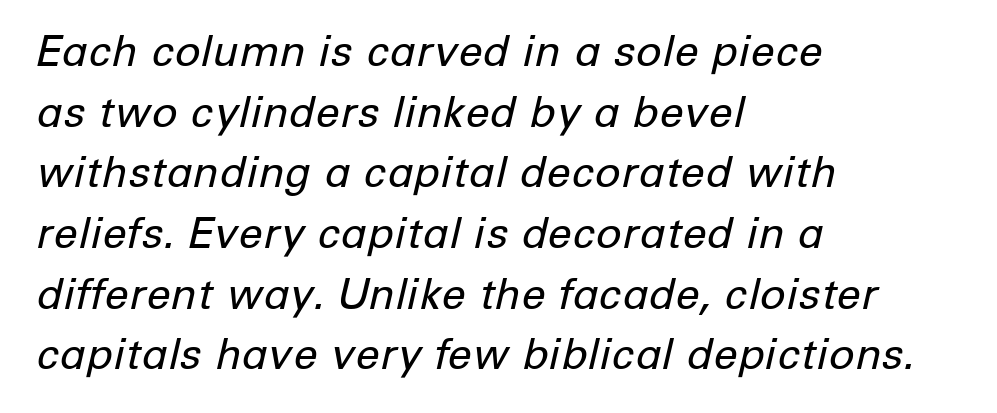
The strokes carry an ordinary text weight at most. The rendering uses natural spacing where letterforms have individual widths. If you drew a line through each stem, it would be angled. Descenders hang freely into open space. The vertical gap from one line to the next is medium. Left-aligned paragraph, ragged on the right.
